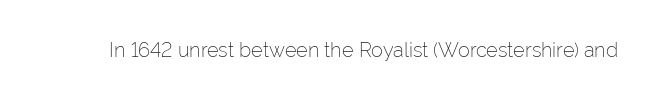
The image shows 20 px text type, upright; set normal letter spacing, not underlined.
